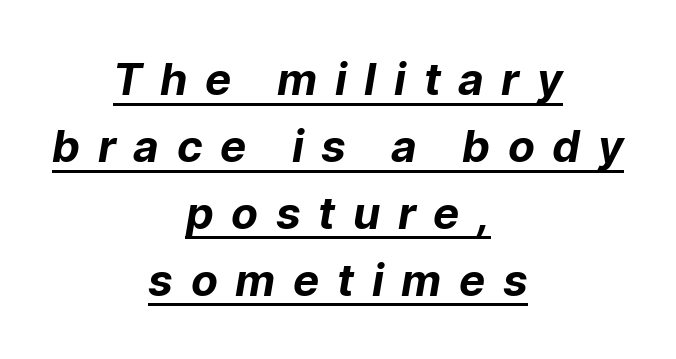
Q: Is the text bold? A: Yes.
Q: Is the typeface a serif or a sans-serif typeface? A: Sans-serif.
Q: Is the text underlined? A: Yes.
Q: How is the paragraph aligned? A: Centered.
Q: Is the spacing between letters normal or unusually wide? A: Unusually wide.
Q: Is the spacing between lines tight, normal or loose? A: Normal.
Q: Width (condensed, normal, or wide)? A: Normal.
Q: Stroke contrast? A: Low.
Q: x-height? A: Medium.
Q: Monospaced? A: No.
